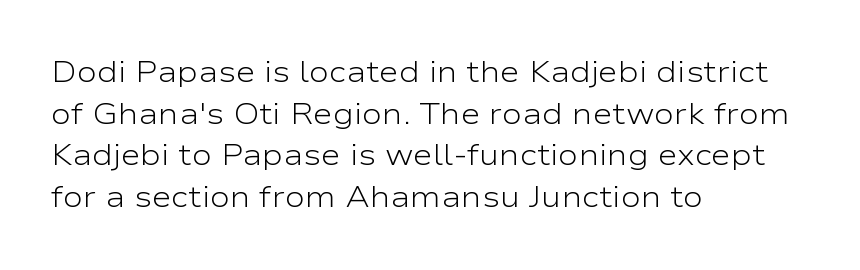
The image shows 30 px light, wide sans-serif type, upright; set left-aligned, normal line spacing (1.39x), normal letter spacing, not underlined; low stroke contrast and a medium x-height.
